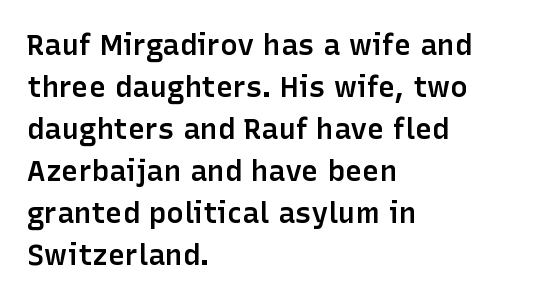
How heavy is the stroke? Medium-heavy — a semibold, shy of bold. Each word holds together tightly as a unit, with standard inter-letter gaps. The letters stand straight up with perfectly vertical stems. Horizontal bands of white between lines are of average thickness.
